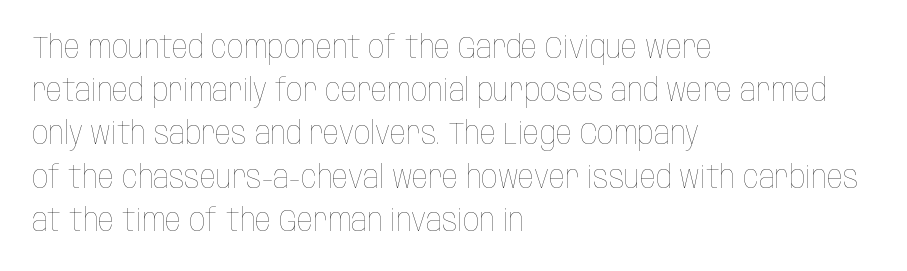
The image shows 32 px thin, condensed type, upright; set left-aligned, normal line spacing (1.35x), normal letter spacing, not underlined; low stroke contrast and a large x-height.
